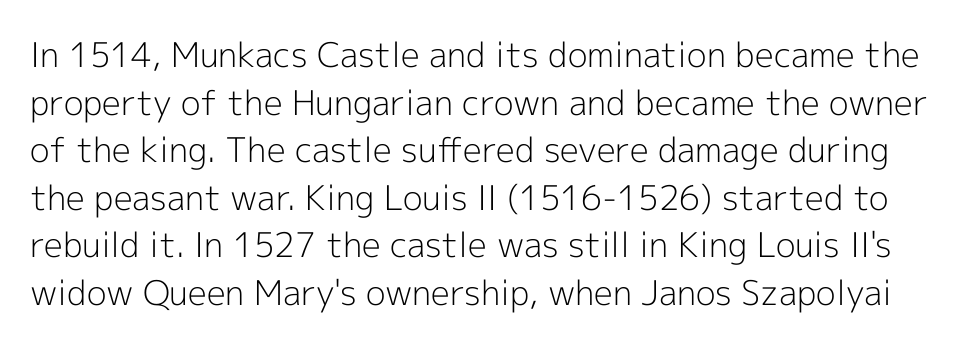
{"serif": "no", "italic": "no", "bold": "no", "weight": "light", "width": "normal", "x_height": "medium", "monospaced": "no", "underline": "no", "line_spacing": "normal", "line_spacing_ratio": 1.4, "letter_spacing": "normal", "letter_spacing_em": 0.0, "glyph_px": 34}
